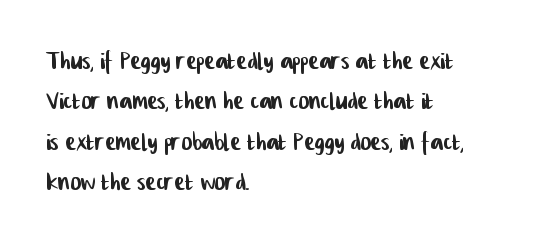
{"serif": "no", "width": "condensed", "stroke_contrast": "low", "x_height": "medium", "monospaced": "no", "underline": "no", "align": "left", "line_spacing": "normal", "line_spacing_ratio": 1.26, "letter_spacing": "normal", "letter_spacing_em": 0.0, "glyph_px": 32}
